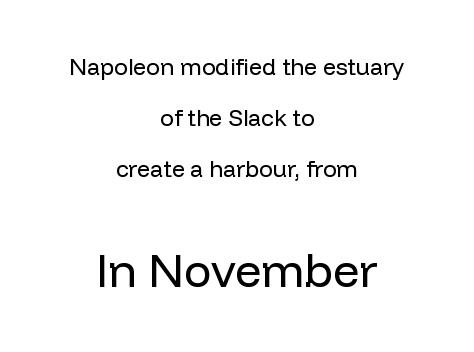
{"serif": "no", "italic": "no", "bold": "no", "weight": "regular", "width": "normal", "stroke_contrast": "low", "x_height": "medium", "monospaced": "no", "underline": "no", "align": "center", "line_spacing": "loose", "line_spacing_ratio": 2.21, "letter_spacing": "normal", "letter_spacing_em": 0.0, "larger_block": "second", "size_ratio": 2.0, "glyph_px": 46}
